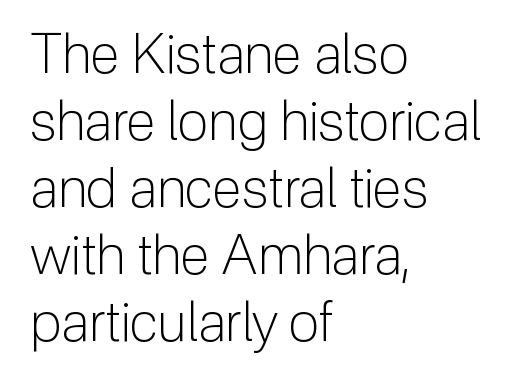
Are there feet on the stems? There aren't — it's a sans. You can tell it's not italic because the verticals are truly vertical. The area under the type is left untouched. These lines keep a tight, regular rhythm from letter to letter.
